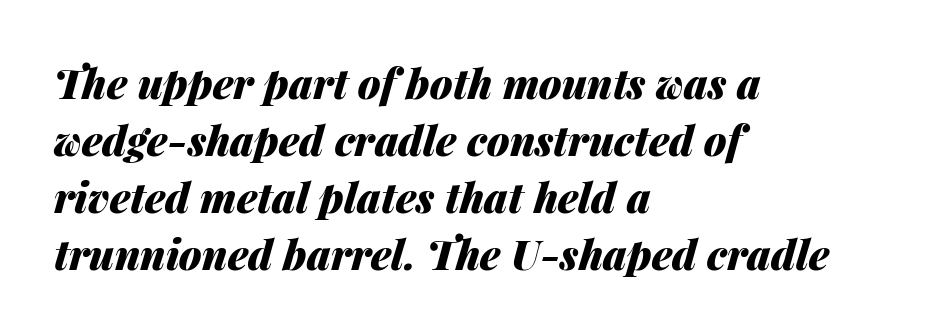
Q: Is the text bold? A: Yes.
Q: Is the text italic (slanted)? A: Yes, it leans right by about 14 degrees.
Q: Is the text underlined? A: No.
Q: How is the paragraph aligned? A: Left-aligned.
Q: Is the spacing between letters normal or unusually wide? A: Normal.
Q: Is the spacing between lines tight, normal or loose? A: Normal.
Q: Width (condensed, normal, or wide)? A: Normal.
Q: Stroke contrast? A: Medium.
Q: x-height? A: Medium.
Q: Monospaced? A: No.
